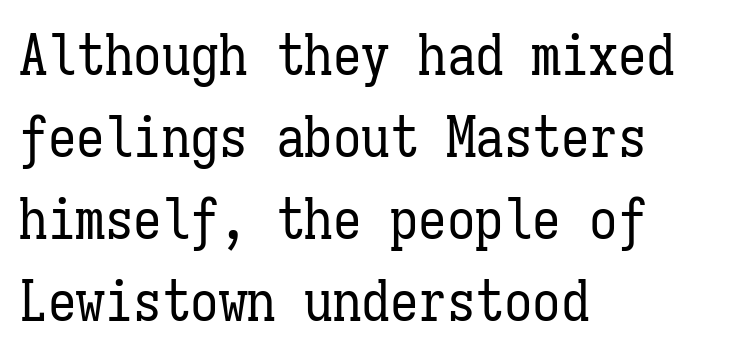
The image shows 57 px regular-weight, condensed type, upright, monospaced; set left-aligned, normal line spacing (1.44x), normal letter spacing, not underlined; low stroke contrast and a medium x-height.
